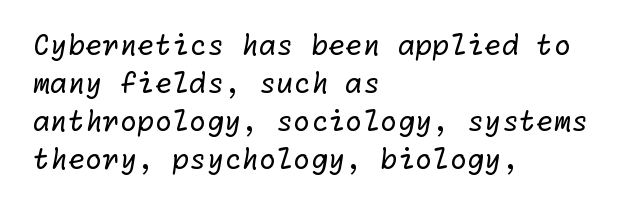
The image shows 28 px regular-weight sans-serif type; set left-aligned, normal line spacing (1.36x), normal letter spacing, not underlined; low stroke contrast and a medium x-height.
